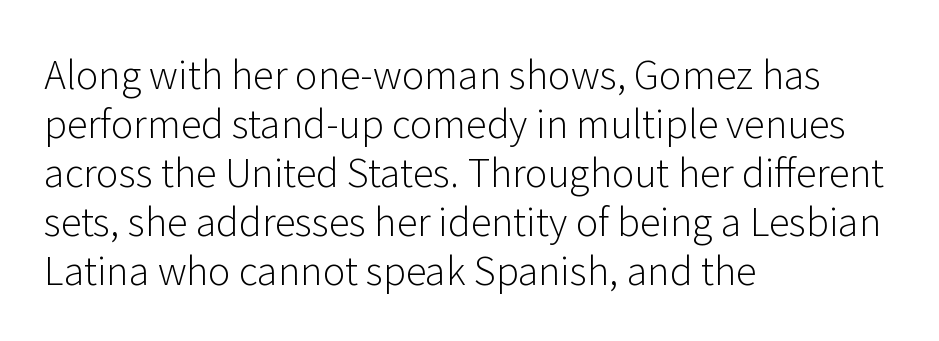
{"serif": "no", "italic": "no", "bold": "no", "weight": "light", "width": "normal", "stroke_contrast": "low", "x_height": "medium", "monospaced": "no", "underline": "no", "align": "left", "line_spacing": "normal", "line_spacing_ratio": 1.29, "letter_spacing": "normal", "letter_spacing_em": 0.0, "glyph_px": 38}
